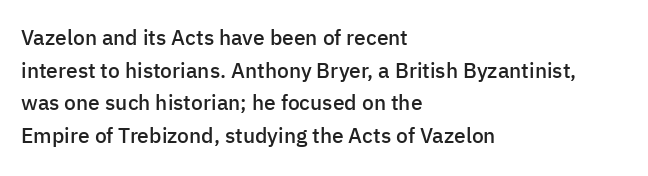
Q: Is the text bold? A: Semi-bold.
Q: Is the text italic (slanted)? A: No, it is upright.
Q: Is the text underlined? A: No.
Q: How is the paragraph aligned? A: Left-aligned.
Q: Is the spacing between letters normal or unusually wide? A: Normal.
Q: Is the spacing between lines tight, normal or loose? A: Normal.
